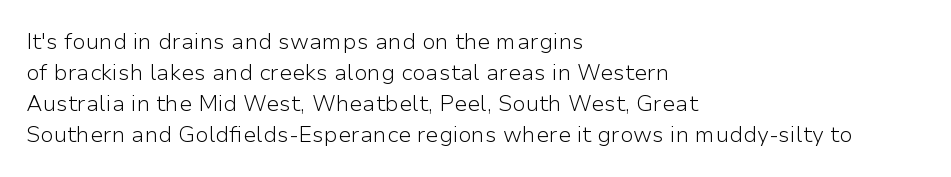
{"italic": "no", "bold": "no", "underline": "no", "align": "left", "line_spacing": "normal", "line_spacing_ratio": 1.41, "letter_spacing": "normal", "letter_spacing_em": 0.0, "glyph_px": 22}
